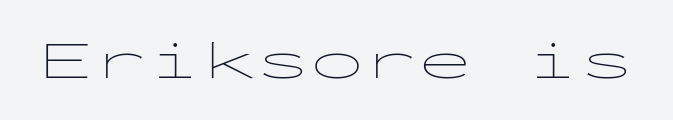
Q: Is the text bold? A: No.
Q: Is the text italic (slanted)? A: No, it is upright.
Q: Is the typeface a serif or a sans-serif typeface? A: Sans-serif.
Q: Is the text underlined? A: No.
Q: Is the spacing between letters normal or unusually wide? A: Normal.
Q: Width (condensed, normal, or wide)? A: Wide.
Q: Stroke contrast? A: Low.
Q: x-height? A: Medium.
Q: Monospaced? A: Yes.
